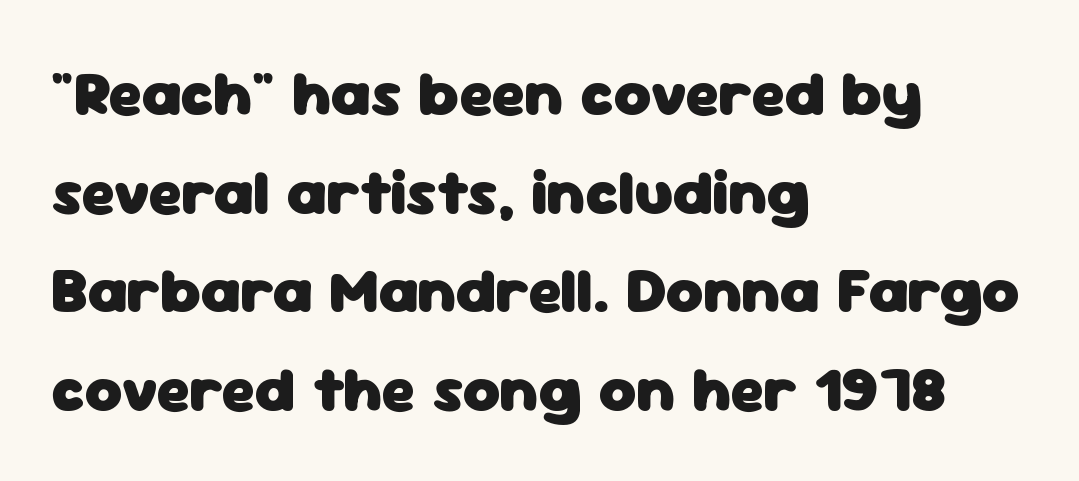
{"serif": "no", "italic": "no", "bold": "yes", "weight": "heavy", "width": "normal", "stroke_contrast": "low", "x_height": "medium", "monospaced": "no", "underline": "no", "align": "left", "line_spacing": "normal", "line_spacing_ratio": 1.54, "letter_spacing": "normal", "letter_spacing_em": 0.0, "glyph_px": 64}
